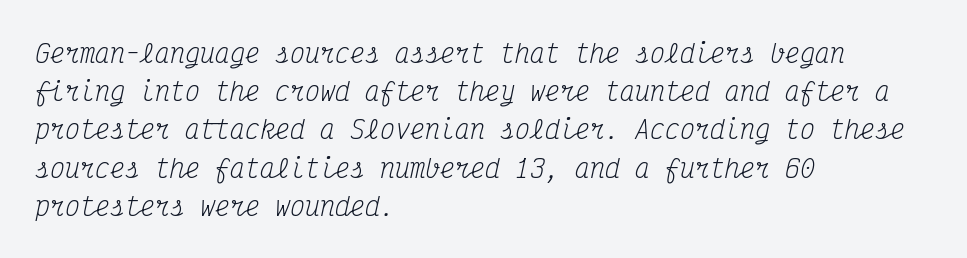
{"italic": "yes", "lean": "right", "slant_degrees": 12, "bold": "no", "underline": "no", "align": "left", "line_spacing": "normal", "line_spacing_ratio": 1.53, "letter_spacing": "normal", "letter_spacing_em": 0.0, "glyph_px": 25}
